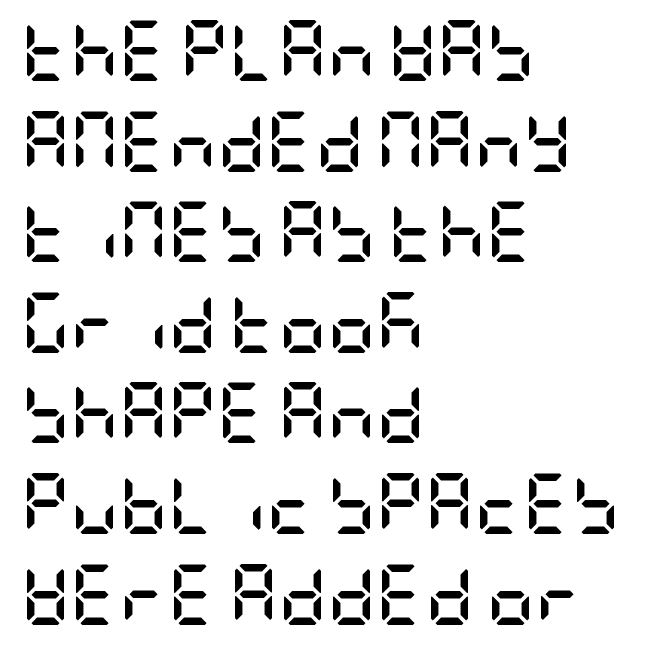
The image shows 60 px semibold, condensed sans-serif type, upright; set left-aligned, normal line spacing (1.51x), normal letter spacing, not underlined; low stroke contrast and a large x-height.
